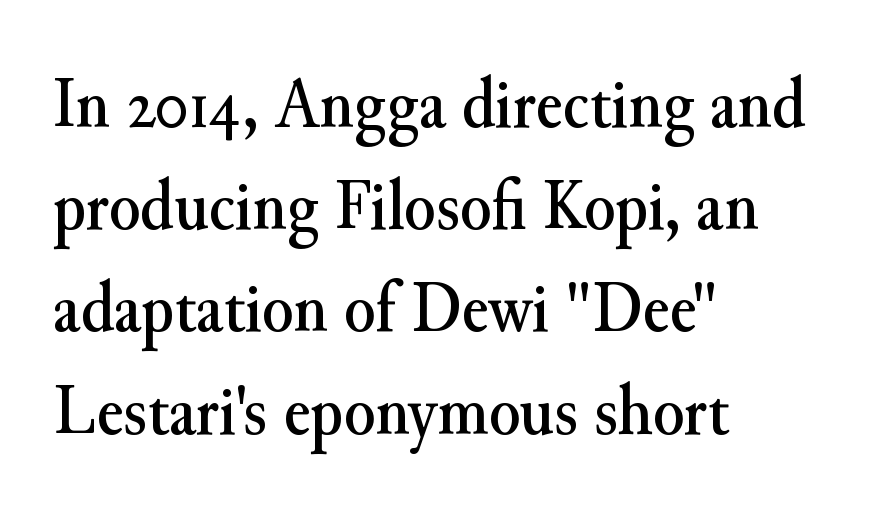
{"serif": "yes", "italic": "no", "width": "normal", "stroke_contrast": "medium", "x_height": "small", "monospaced": "no", "underline": "no", "align": "left", "line_spacing": "normal", "line_spacing_ratio": 1.42, "letter_spacing": "normal", "letter_spacing_em": 0.0, "glyph_px": 72}
